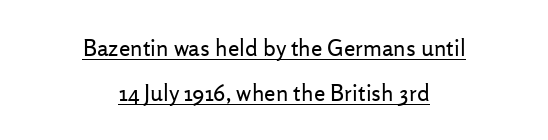
The image shows 23 px text type, upright; set centered, loose line spacing (1.95x), normal letter spacing, underlined.
